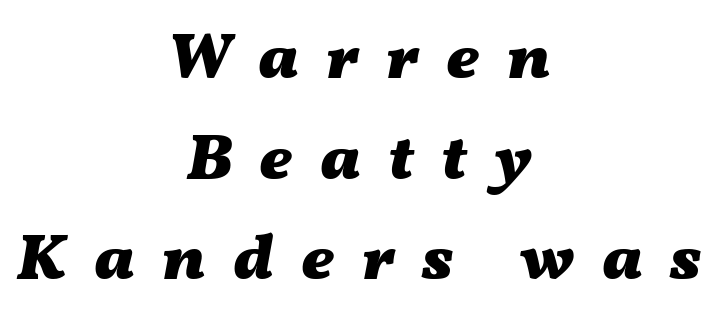
Q: Is the text bold? A: Yes.
Q: Is the text italic (slanted)? A: Yes, it leans right by about 11 degrees.
Q: Is the text underlined? A: No.
Q: How is the paragraph aligned? A: Centered.
Q: Is the spacing between letters normal or unusually wide? A: Unusually wide.
Q: Is the spacing between lines tight, normal or loose? A: Normal.
Q: Width (condensed, normal, or wide)? A: Wide.
Q: Stroke contrast? A: Medium.
Q: x-height? A: Medium.
Q: Monospaced? A: No.
